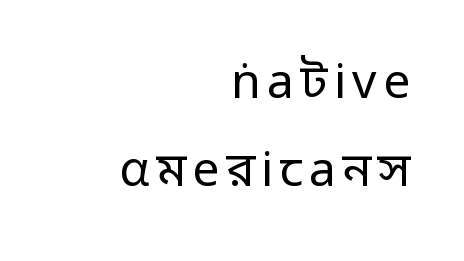
The image shows 48 px regular-weight sans-serif type, upright; set right-aligned, line spacing 1.84x, not underlined; low stroke contrast and a medium x-height.
